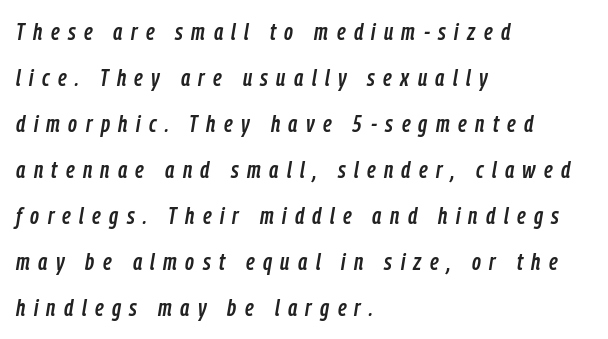
{"italic": "yes", "lean": "right", "slant_degrees": 9, "underline": "no", "align": "left", "line_spacing": "loose", "line_spacing_ratio": 1.92, "letter_spacing": "wide", "letter_spacing_em": 0.35, "glyph_px": 24}
